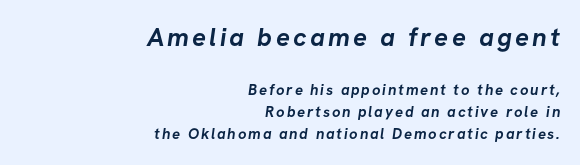
These lines stack with their right ends in a neat column. Stroke thickness is high; the sample reads as a true bold. Each row of text sits above clean, open space. The designer gave the opening block more size than the closing block.
